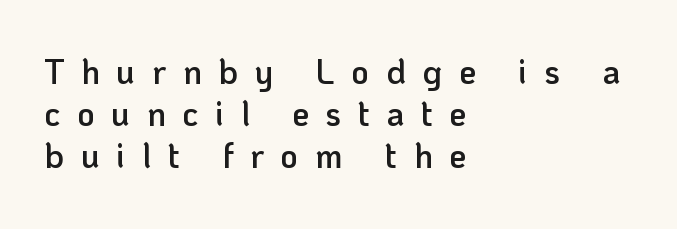
Q: Is the text bold? A: Semi-bold.
Q: Is the text italic (slanted)? A: No, it is upright.
Q: Is the typeface a serif or a sans-serif typeface? A: Sans-serif.
Q: Is the text underlined? A: No.
Q: How is the paragraph aligned? A: Left-aligned.
Q: Is the spacing between letters normal or unusually wide? A: Unusually wide.
Q: Width (condensed, normal, or wide)? A: Normal.
Q: Stroke contrast? A: Low.
Q: x-height? A: Medium.
Q: Monospaced? A: No.
